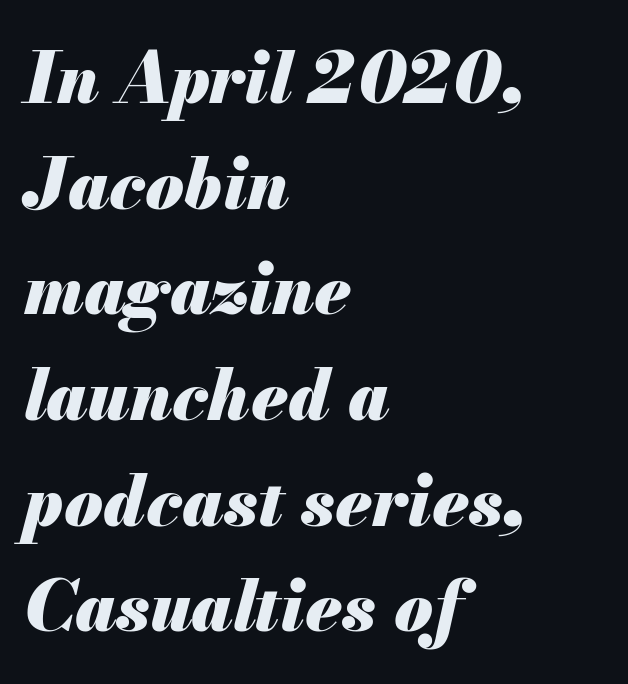
The face used here is rendered with its standard letterfit. Horizontal bands of white between lines are of average thickness. The whole block is typeset with a tilt. Think of a printed novel: that variable character pitch is what you see here.
